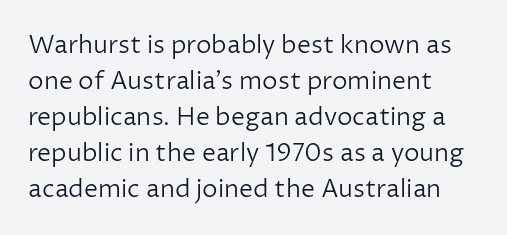
Q: Is the text bold? A: No.
Q: Is the text italic (slanted)? A: No, it is upright.
Q: Is the text underlined? A: No.
Q: How is the paragraph aligned? A: Left-aligned.
Q: Is the spacing between letters normal or unusually wide? A: Normal.
Q: Is the spacing between lines tight, normal or loose? A: Normal.
